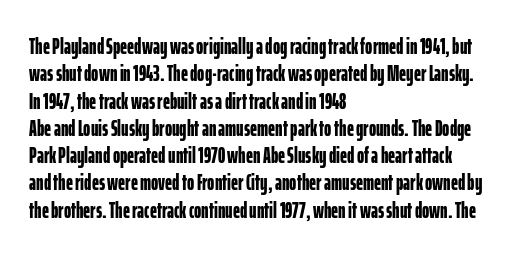
The image shows 22 px bold type, upright; set left-aligned, line spacing 1.24x, normal letter spacing, not underlined.
